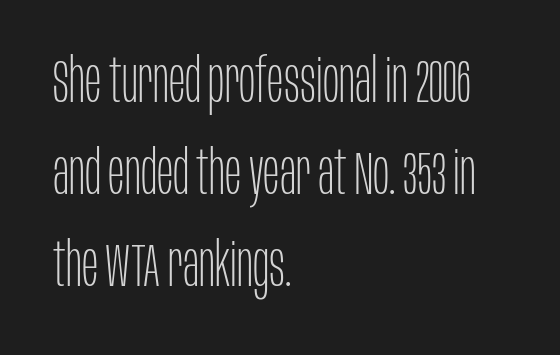
{"serif": "no", "italic": "no", "bold": "no", "weight": "thin", "width": "condensed", "stroke_contrast": "low", "x_height": "large", "monospaced": "no", "underline": "no", "align": "left", "line_spacing": "normal", "line_spacing_ratio": 1.51, "letter_spacing": "normal", "letter_spacing_em": 0.0, "glyph_px": 61}
